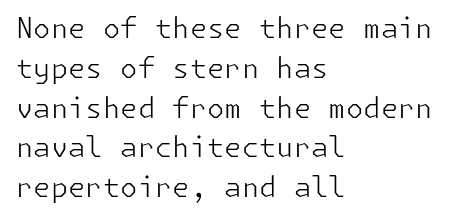
Q: Is the text bold? A: No.
Q: Is the text italic (slanted)? A: No, it is upright.
Q: Is the typeface a serif or a sans-serif typeface? A: Sans-serif.
Q: Is the text underlined? A: No.
Q: How is the paragraph aligned? A: Left-aligned.
Q: Is the spacing between letters normal or unusually wide? A: Normal.
Q: Is the spacing between lines tight, normal or loose? A: Normal.
Q: Width (condensed, normal, or wide)? A: Normal.
Q: Stroke contrast? A: Low.
Q: x-height? A: Medium.
